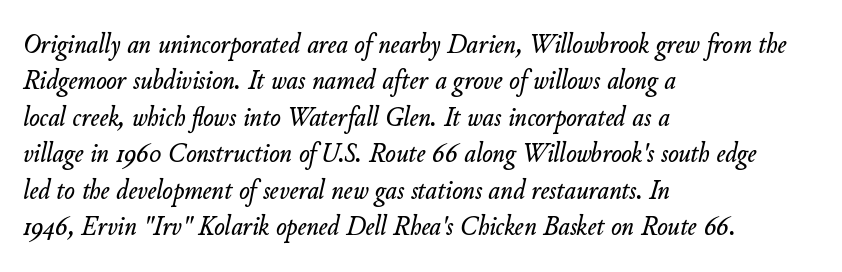
Summary of vertical rhythm: regular, with standard interline spacing. The whole block is typeset with a tilt. Character widths vary here, with narrow letters taking less room than wide ones. Nothing unusual about the tracking: characters are spaced as the font intends.
